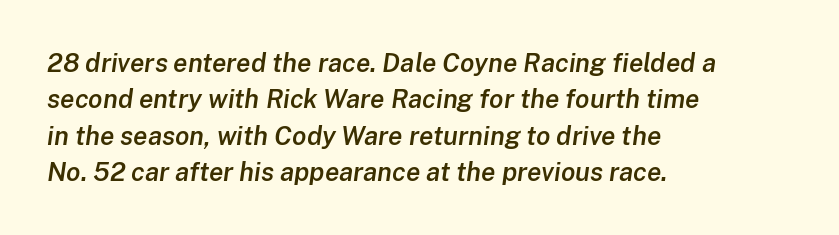
The image shows 26 px text type, italic (leaning right); set left-aligned, normal line spacing (1.4x), normal letter spacing, not underlined.
